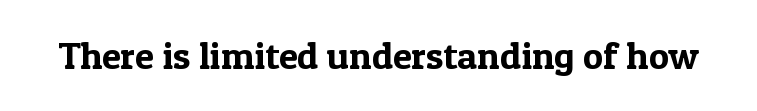
Q: Is the text italic (slanted)? A: No, it is upright.
Q: Is the typeface a serif or a sans-serif typeface? A: Serif.
Q: Is the text underlined? A: No.
Q: Is the spacing between letters normal or unusually wide? A: Normal.
Q: Width (condensed, normal, or wide)? A: Normal.
Q: x-height? A: Medium.
Q: Monospaced? A: No.
